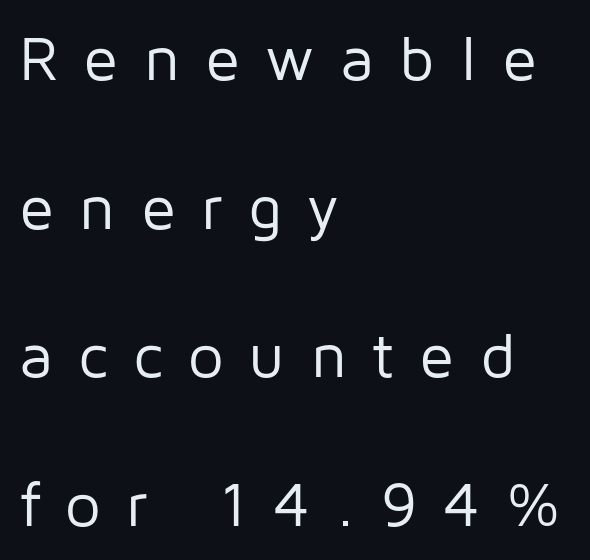
{"serif": "no", "italic": "no", "bold": "no", "weight": "regular", "width": "normal", "stroke_contrast": "low", "x_height": "medium", "monospaced": "no", "underline": "no", "align": "left", "line_spacing": "loose", "line_spacing_ratio": 2.36, "letter_spacing": "wide", "letter_spacing_em": 0.4, "glyph_px": 63}
